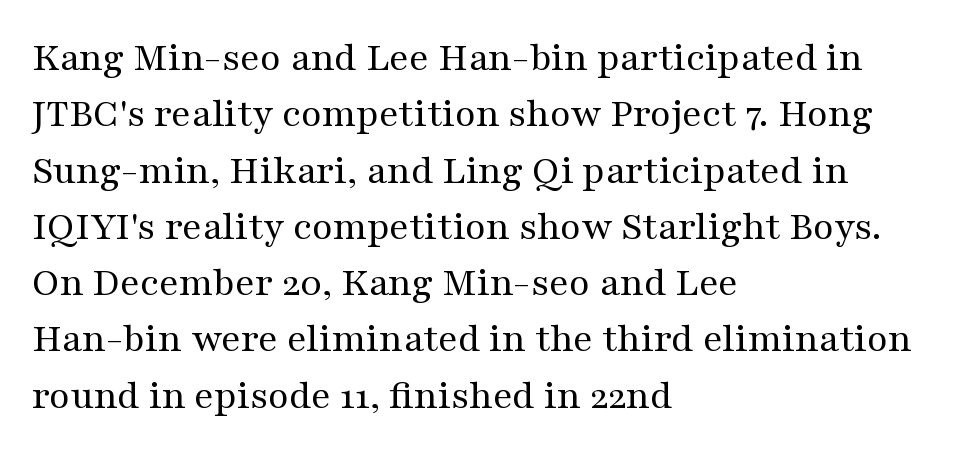
{"serif": "yes", "italic": "no", "bold": "no", "weight": "regular", "width": "wide", "stroke_contrast": "medium", "x_height": "medium", "monospaced": "no", "underline": "no", "align": "left", "line_spacing": "normal", "line_spacing_ratio": 1.34, "letter_spacing": "normal", "letter_spacing_em": 0.0, "glyph_px": 42}
